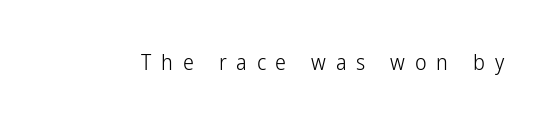
The image shows 22 px text type, upright; set unusually wide letter spacing (+0.44 em), not underlined.
